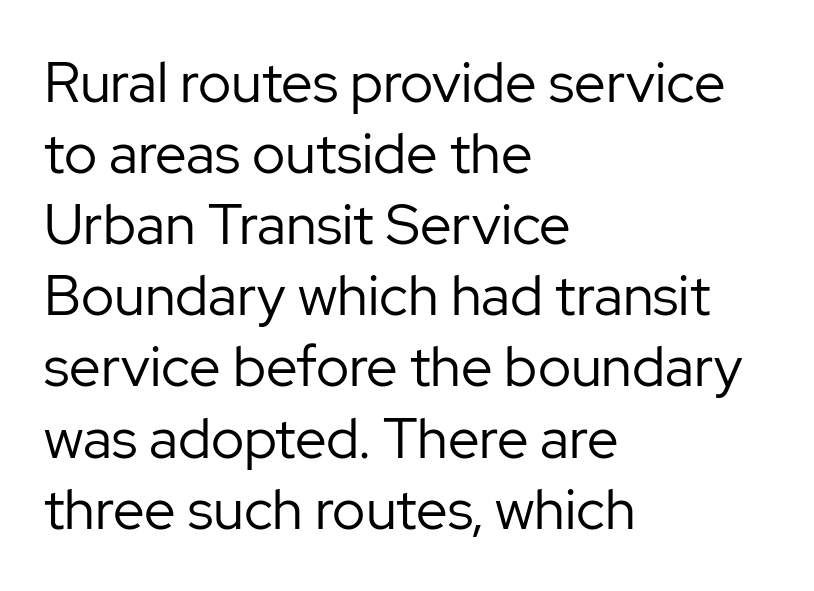
There is no visible air inserted between adjacent glyphs. Each letter keeps its own natural width here, so spacing adapts to shape. Summary of weight: not heavy and not bold. The space directly below the letters is spotless. Designer's note — italics off, roman on.
